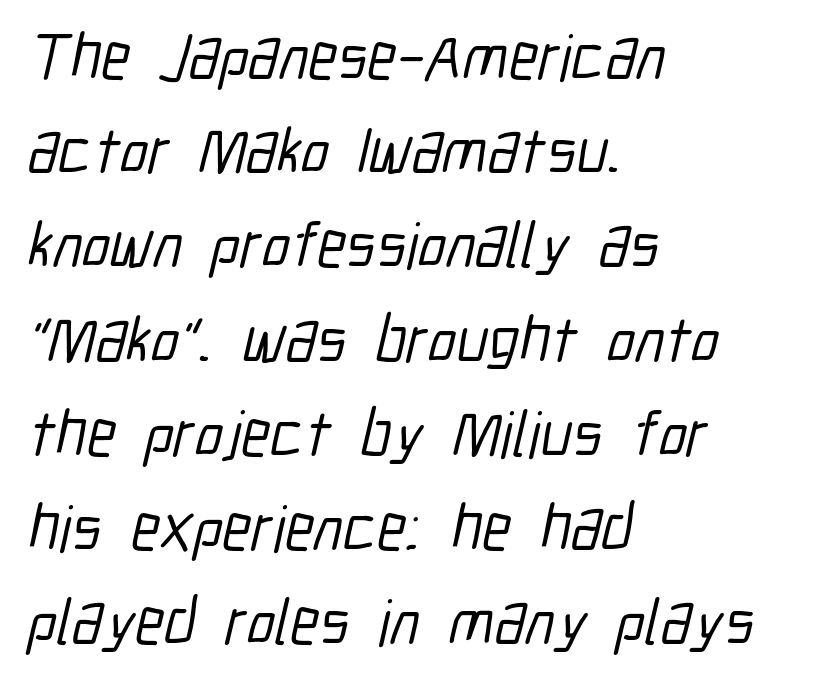
The rendering keeps characters at their native spacing. Descender tails drop into unmarked territory. Looks like regular typesetting: each glyph gets only the width it needs. Visually the block forms a straight wall on the left and a jagged coastline on the right. Vertical spacing — default.
